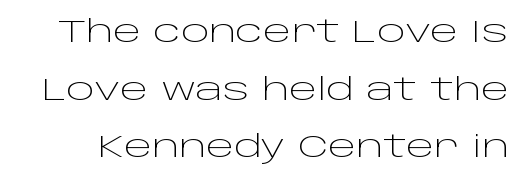
Q: Is the text bold? A: No.
Q: Is the text italic (slanted)? A: No, it is upright.
Q: Is the typeface a serif or a sans-serif typeface? A: Sans-serif.
Q: Is the text underlined? A: No.
Q: Is the spacing between letters normal or unusually wide? A: Normal.
Q: Is the spacing between lines tight, normal or loose? A: Loose.
Q: Width (condensed, normal, or wide)? A: Wide.
Q: Stroke contrast? A: Low.
Q: x-height? A: Large.
Q: Monospaced? A: No.
